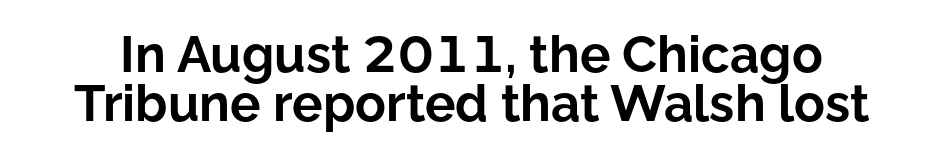
Q: Is the text bold? A: Yes.
Q: Is the text italic (slanted)? A: No, it is upright.
Q: Is the typeface a serif or a sans-serif typeface? A: Sans-serif.
Q: Is the text underlined? A: No.
Q: Is the spacing between letters normal or unusually wide? A: Normal.
Q: Is the spacing between lines tight, normal or loose? A: Tight.
Q: Width (condensed, normal, or wide)? A: Normal.
Q: Stroke contrast? A: Low.
Q: x-height? A: Medium.
Q: Monospaced? A: No.
